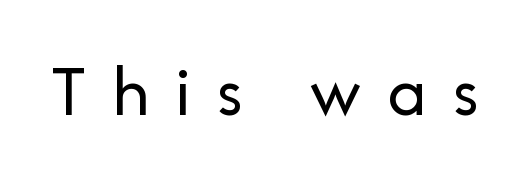
{"serif": "no", "italic": "no", "bold": "no", "weight": "regular", "width": "normal", "stroke_contrast": "low", "x_height": "medium", "monospaced": "no", "underline": "no", "letter_spacing": "wide", "letter_spacing_em": 0.33, "glyph_px": 76}
